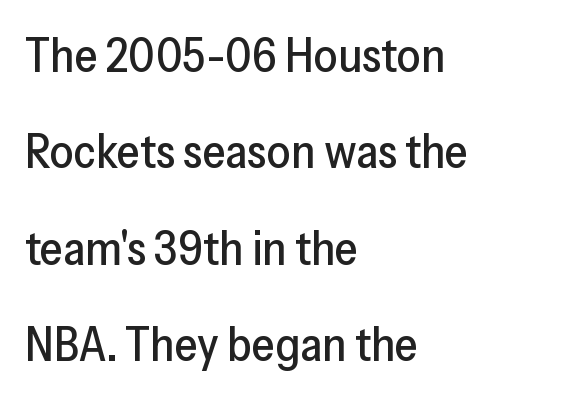
A bare baseline throughout the passage. Serifs: no, the terminals of the letterforms are clean. Quick note: not italic, upright. Glyph-to-glyph distance matches everyday printed text. The letters advance in unequal steps, a hallmark of proportional type. A classic flush-left, rag-right setting is used for this passage.
